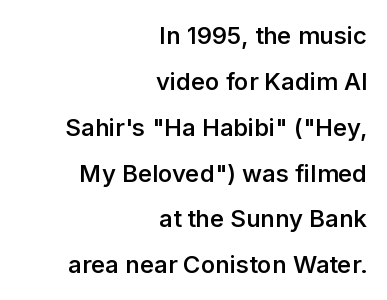
The vertical gap from one line to the next is large. Unmarked baselines from the first word to the last. Summary of weight: moderately heavy, a semibold. This sample is right-justified, so line beginnings fall wherever the words allow.
